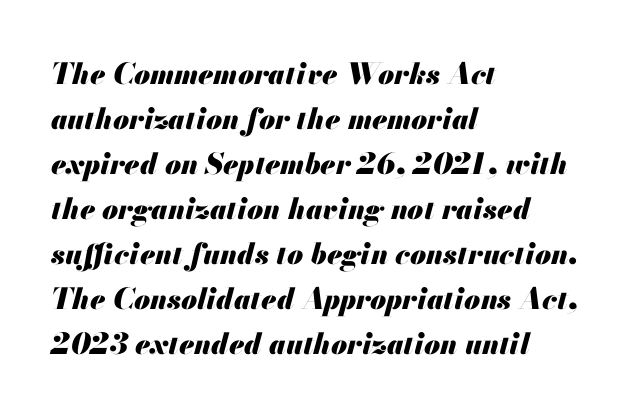
There's an unmistakable incline to the writing here. Does the leading feel generous? No, just average. A typesetter would call this zero additional tracking. Varying glyph widths throughout — classic text-font behaviour.
